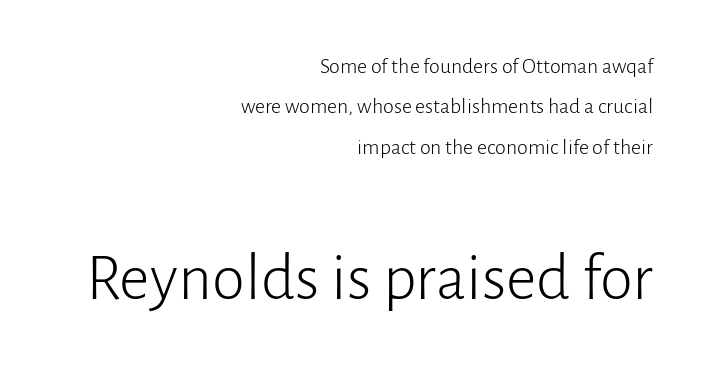
Decoration check: the copy has no underline. Visually the block forms a straight wall on the right and a jagged coastline on the left. Ordinary non-slanted type is in use. Typesetter's note — lower block bumped up in size, upper block left smaller. Weight: regular or lighter.
